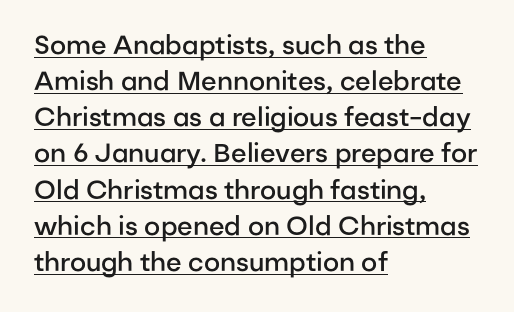
{"italic": "no", "bold": "semi", "underline": "yes", "align": "left", "line_spacing": "normal", "line_spacing_ratio": 1.39, "letter_spacing": "normal", "letter_spacing_em": 0.0, "glyph_px": 26}
